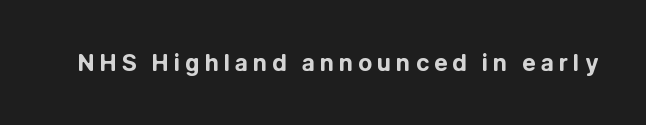
{"italic": "no", "bold": "yes", "underline": "no", "letter_spacing": "wide", "letter_spacing_em": 0.21, "glyph_px": 23}
